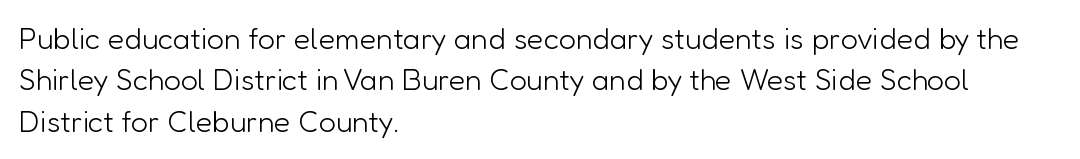
The image shows 30 px light sans-serif type, upright; set left-aligned, normal line spacing (1.38x), normal letter spacing, not underlined; low stroke contrast and a medium x-height.
